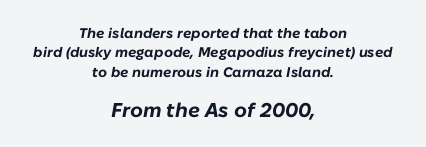
Q: Is the text bold? A: Yes.
Q: Is the text italic (slanted)? A: Yes, it leans right by about 10 degrees.
Q: Is the text underlined? A: No.
Q: How is the paragraph aligned? A: Centered.
Q: Is the spacing between letters normal or unusually wide? A: Normal.
Q: Is the spacing between lines tight, normal or loose? A: Normal.
Q: Which block of text is set in a larger size, the first (top) or the second (bottom)? A: The second (bottom) one.
